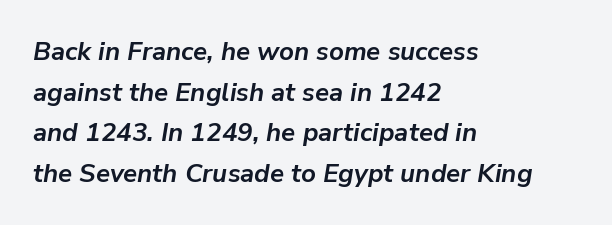
Q: Is the text bold? A: Yes.
Q: Is the text italic (slanted)? A: Yes, it leans right by about 9 degrees.
Q: Is the text underlined? A: No.
Q: How is the paragraph aligned? A: Left-aligned.
Q: Is the spacing between letters normal or unusually wide? A: Normal.
Q: Is the spacing between lines tight, normal or loose? A: Normal.
